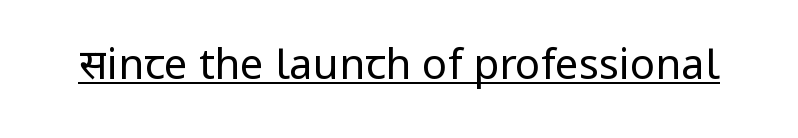
You can tell from the bare stems that sans-serif type was used. The passage shown is not bold in any degree. Character widths vary here, with narrow letters taking less room than wide ones. Does the lettering tilt? It doesn't — this is upright.
